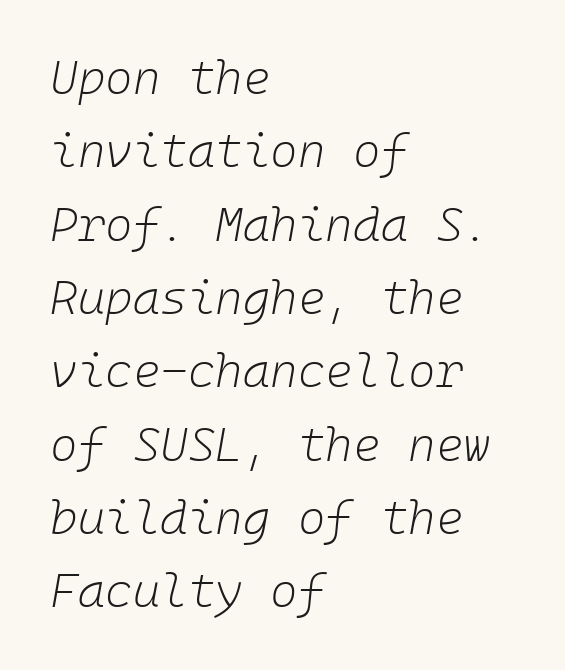
{"italic": "yes", "lean": "right", "slant_degrees": 10, "bold": "no", "weight": "light", "width": "normal", "stroke_contrast": "low", "x_height": "medium", "underline": "no", "align": "left", "line_spacing": "normal", "line_spacing_ratio": 1.56, "letter_spacing": "normal", "letter_spacing_em": 0.0, "glyph_px": 47}
